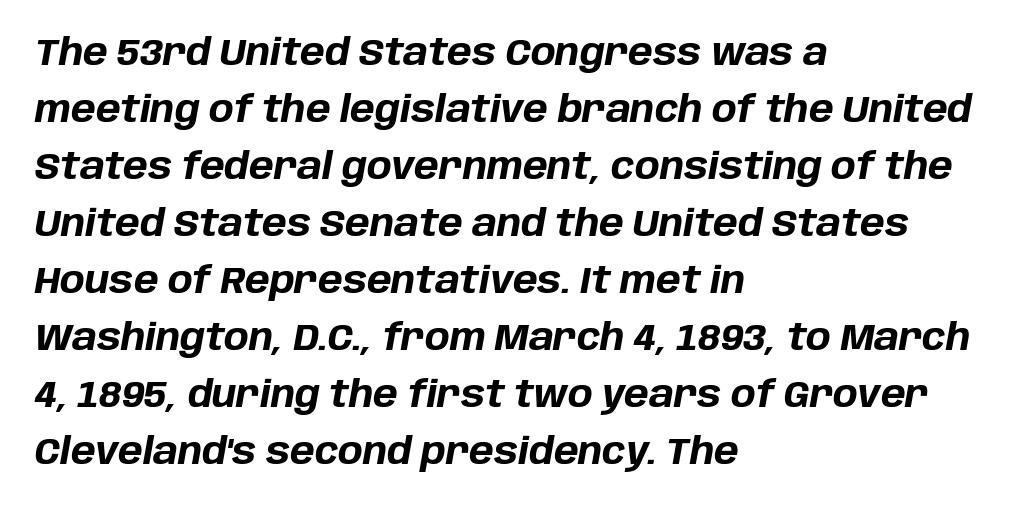
The gaps between neighbouring characters are ordinary and unremarkable. Beneath every word, the page is bare. Notice how the stems are inclined rather than vertical — that's the hallmark of italics. Proportional: the letters do not fall into vertical columns. Each new line begins a customary step beneath the previous one.
